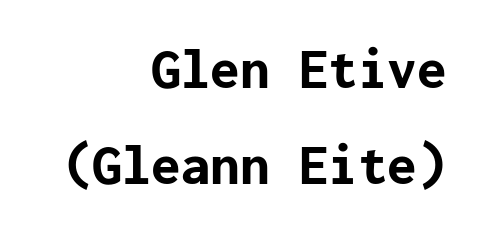
{"serif": "no", "italic": "no", "bold": "yes", "weight": "bold", "width": "normal", "stroke_contrast": "low", "x_height": "medium", "underline": "no", "align": "right", "line_spacing": "normal", "line_spacing_ratio": 1.62, "letter_spacing": "normal", "letter_spacing_em": 0.0, "glyph_px": 59}
